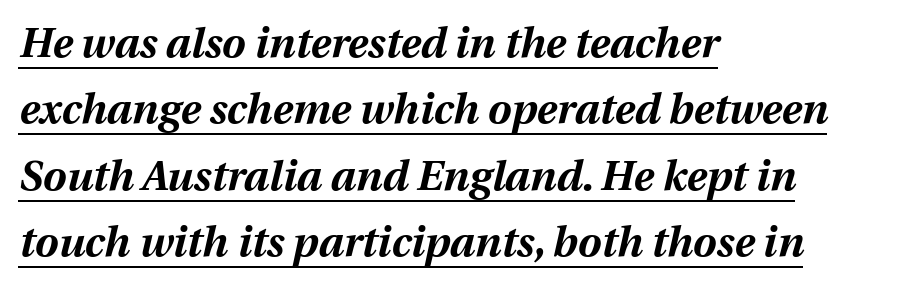
Do the characters align in a grid? No, the font is proportional. Heft: maximum for text — a bold. Quick note: italic. All the whitespace from short lines collects on the right. Leading matches the norm, producing a regular column. Descenders here cross a horizontal rule under the line.
